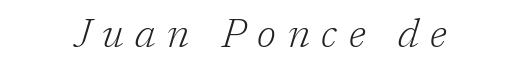
The image shows 40 px light serif type, italic (leaning right); set unusually wide letter spacing (+0.29 em), not underlined; low stroke contrast and a medium x-height.
